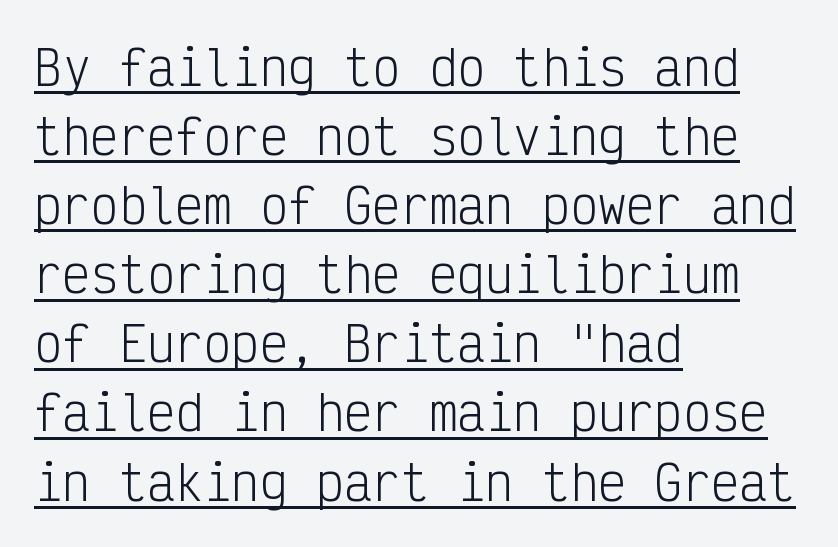
{"serif": "no", "italic": "no", "bold": "no", "weight": "light", "width": "condensed", "stroke_contrast": "low", "x_height": "medium", "monospaced": "yes", "underline": "yes", "align": "left", "line_spacing": "normal", "line_spacing_ratio": 1.47, "letter_spacing": "normal", "letter_spacing_em": 0.0, "glyph_px": 47}
